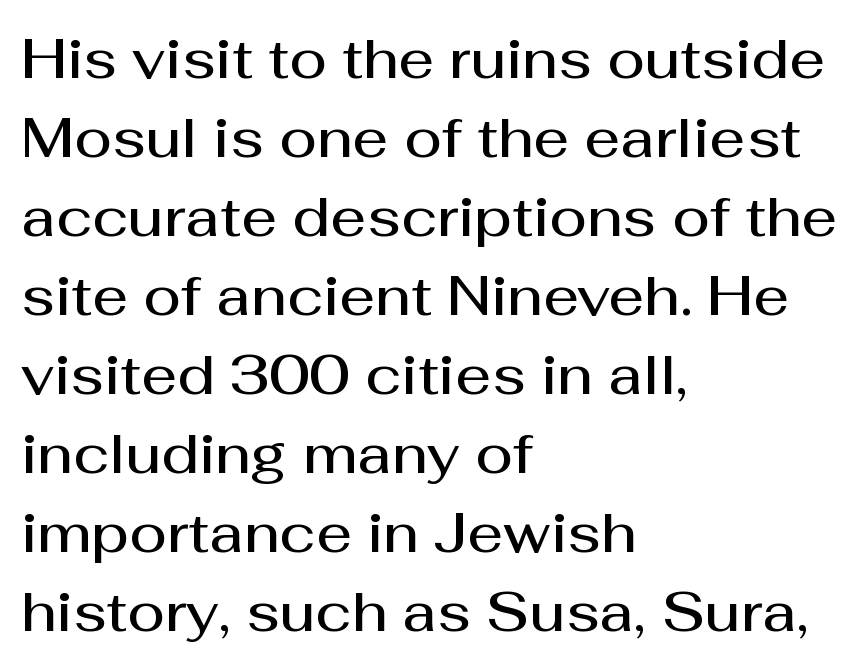
Are there feet on the stems? There aren't — it's a sans. Does the leading feel generous? No, just average. Has an underline been added? It has not. No italicization has been applied; the sample stays upright. You could not count columns in this text — the font is proportionally spaced. This is moderately heavy type, rendered in semibold.
